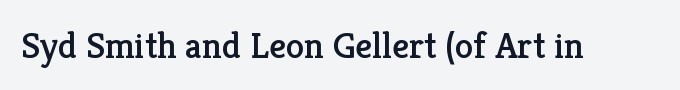
Has an underline been added? It has not. Yep, those are serifs on the letters. These lines keep a tight, regular rhythm from letter to letter. Rendered with straight, roman letterforms. This sample has the flowing, uneven cadence of proportional lettering.
